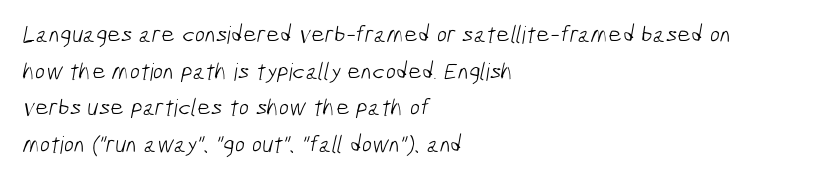
The image shows 24 px text type; set left-aligned, normal line spacing (1.53x), normal letter spacing, not underlined.
